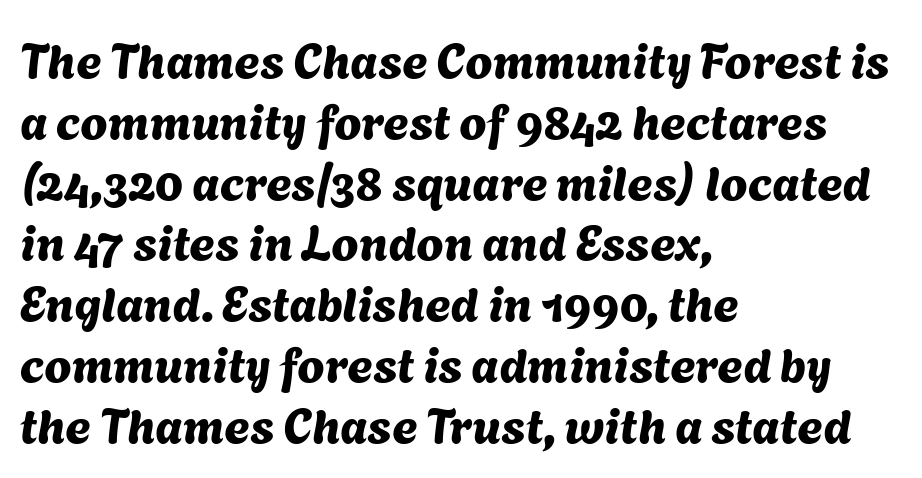
The image shows 49 px sans-serif type; set left-aligned, line spacing 1.24x, normal letter spacing, not underlined; medium stroke contrast and a medium x-height.
